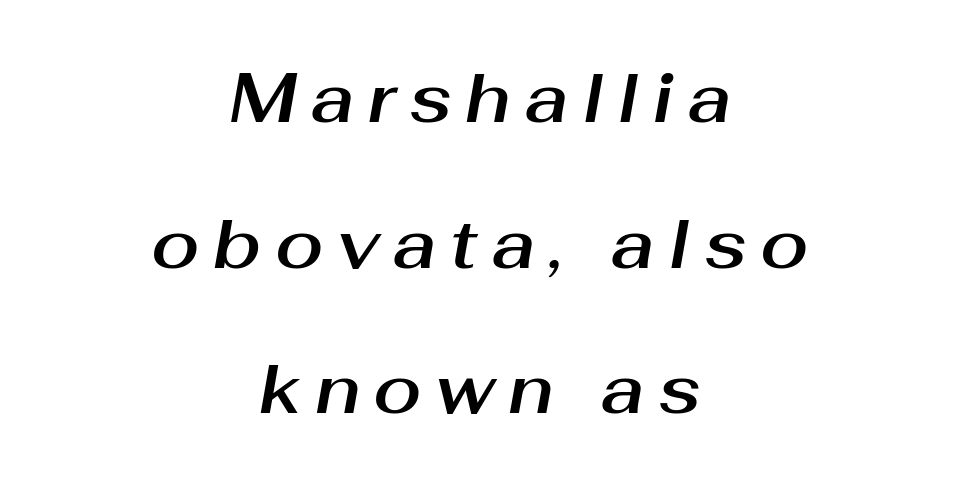
The space directly below the letters is spotless. Looks like regular typesetting: each glyph gets only the width it needs. When letters slant like this, we call the style italic. A great deal of white space separates one row of letters from the next. One-word summary of the alignment: center.
